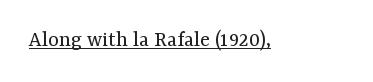
The image shows 23 px text type, upright; set normal letter spacing, underlined.
